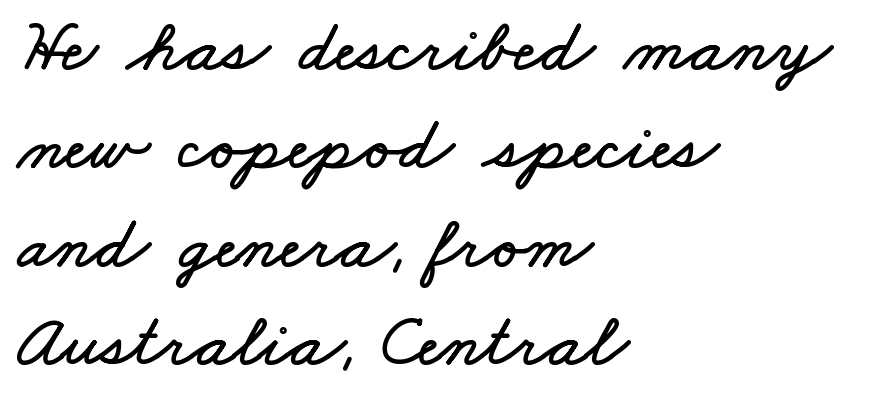
The passage is arranged the way most books set body copy — flush left. You could call the tracking neutral — neither tight nor loose. Proportional: the letters do not fall into vertical columns. Anything drawn beneath the words? Only blank space.
